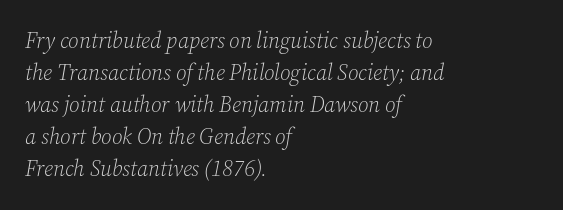
{"italic": "yes", "lean": "right", "slant_degrees": 12, "bold": "no", "underline": "no", "align": "left", "line_spacing": "normal", "line_spacing_ratio": 1.46, "letter_spacing": "normal", "letter_spacing_em": 0.0, "glyph_px": 22}
